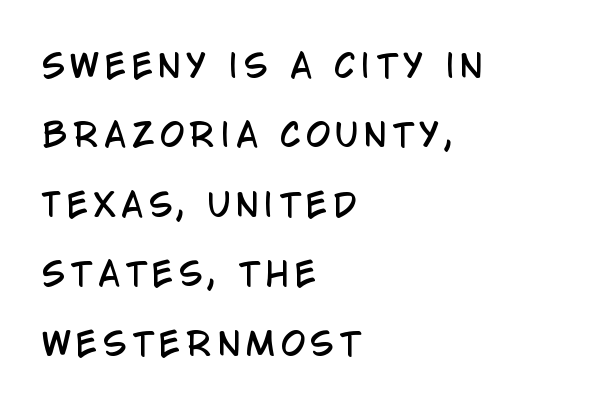
{"serif": "no", "italic": "no", "width": "condensed", "stroke_contrast": "low", "x_height": "large", "monospaced": "no", "underline": "no", "align": "left", "line_spacing": "loose", "line_spacing_ratio": 2.24, "glyph_px": 31}
